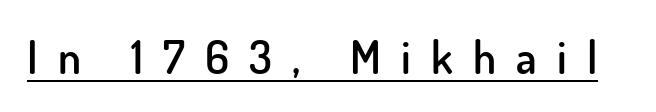
{"serif": "no", "italic": "no", "bold": "semi", "weight": "semibold", "width": "normal", "stroke_contrast": "low", "x_height": "small", "monospaced": "no", "underline": "yes", "letter_spacing": "wide", "letter_spacing_em": 0.45, "glyph_px": 45}
